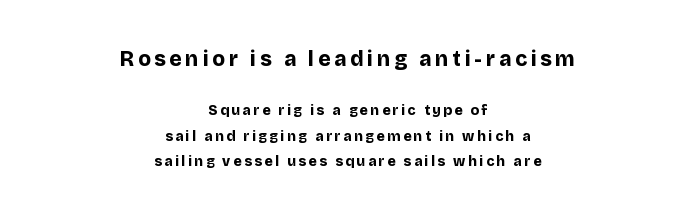
Q: Is the text bold? A: Yes.
Q: Is the text italic (slanted)? A: No, it is upright.
Q: Is the text underlined? A: No.
Q: How is the paragraph aligned? A: Centered.
Q: Which block of text is set in a larger size, the first (top) or the second (bottom)? A: The first (top) one.
